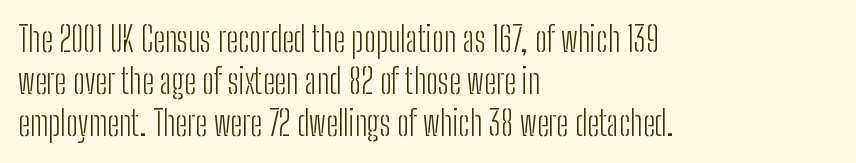
{"serif": "no", "italic": "no", "bold": "no", "weight": "light", "width": "condensed", "stroke_contrast": "low", "x_height": "medium", "monospaced": "no", "underline": "no", "align": "left", "line_spacing_ratio": 1.24, "letter_spacing": "normal", "letter_spacing_em": 0.0, "glyph_px": 34}
